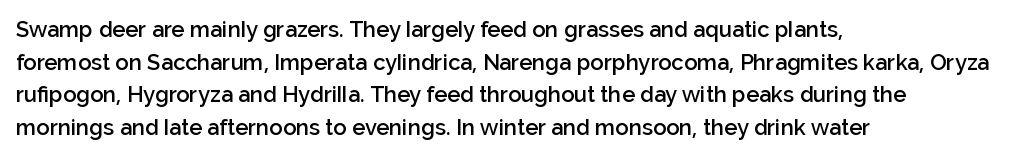
The image shows 22 px text type, upright; set left-aligned, normal line spacing (1.48x), normal letter spacing, not underlined.
